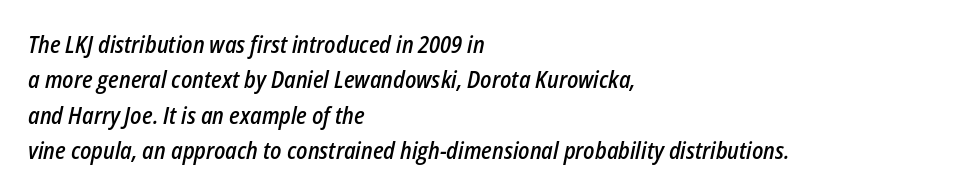
{"italic": "yes", "lean": "right", "slant_degrees": 12, "bold": "semi", "underline": "no", "align": "left", "line_spacing": "normal", "line_spacing_ratio": 1.54, "letter_spacing": "normal", "letter_spacing_em": 0.0, "glyph_px": 23}
